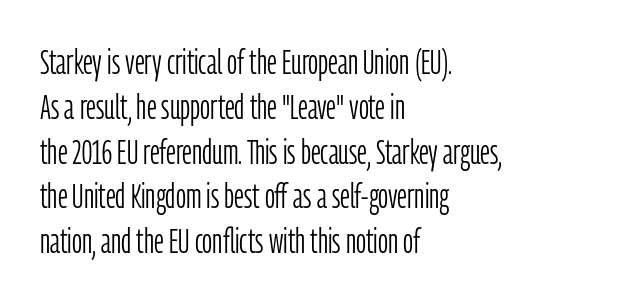
Q: Is the text bold? A: No.
Q: Is the text italic (slanted)? A: No, it is upright.
Q: Is the typeface a serif or a sans-serif typeface? A: Sans-serif.
Q: Is the text underlined? A: No.
Q: How is the paragraph aligned? A: Left-aligned.
Q: Is the spacing between letters normal or unusually wide? A: Normal.
Q: Is the spacing between lines tight, normal or loose? A: Normal.
Q: Width (condensed, normal, or wide)? A: Condensed.
Q: Stroke contrast? A: Low.
Q: x-height? A: Medium.
Q: Monospaced? A: No.
